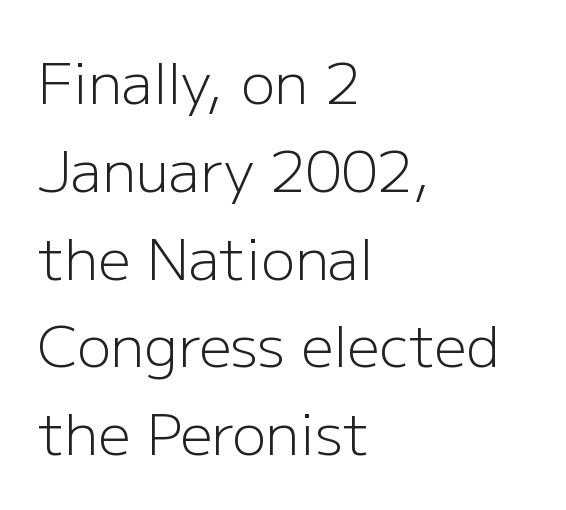
The image shows 57 px light sans-serif type, upright; set left-aligned, normal line spacing (1.54x), normal letter spacing, not underlined; low stroke contrast and a medium x-height.
